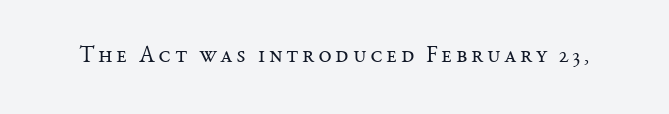
Q: Is the text bold? A: No.
Q: Is the text italic (slanted)? A: No, it is upright.
Q: Is the text underlined? A: No.
